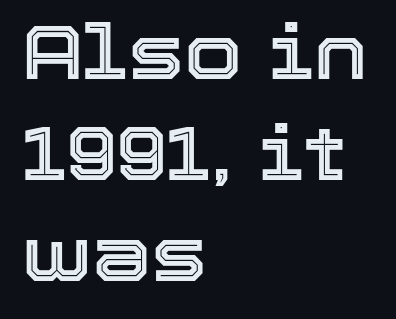
The zone under the glyphs is completely vacant. The text block is weighted toward the left margin, trailing off unevenly rightward. Tall strokes in this sample are plumb rather than angled. This rendering leaves character spacing at its baseline value. Interline gaps are of average width in this sample.
